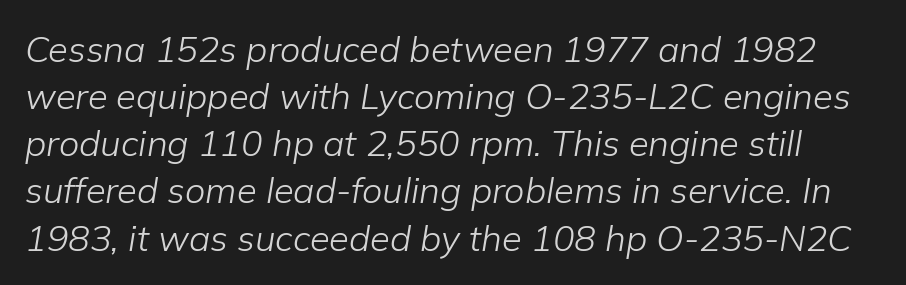
Q: Is the text bold? A: No.
Q: Is the text italic (slanted)? A: Yes, it leans right by about 9 degrees.
Q: Is the text underlined? A: No.
Q: Is the spacing between letters normal or unusually wide? A: Normal.
Q: Is the spacing between lines tight, normal or loose? A: Normal.
Q: Width (condensed, normal, or wide)? A: Normal.
Q: Stroke contrast? A: Low.
Q: x-height? A: Medium.
Q: Monospaced? A: No.
